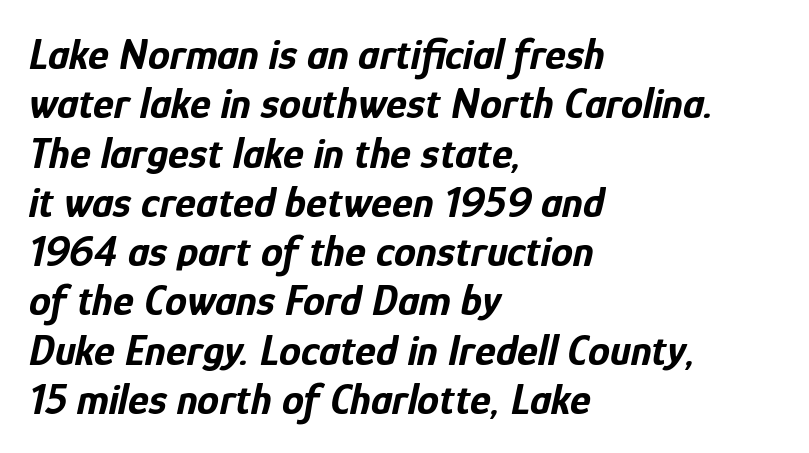
Q: Is the text bold? A: Yes.
Q: Is the text italic (slanted)? A: Yes, it leans right by about 12 degrees.
Q: Is the text underlined? A: No.
Q: How is the paragraph aligned? A: Left-aligned.
Q: Is the spacing between letters normal or unusually wide? A: Normal.
Q: Is the spacing between lines tight, normal or loose? A: Tight.
Q: Width (condensed, normal, or wide)? A: Condensed.
Q: Stroke contrast? A: Low.
Q: x-height? A: Medium.
Q: Monospaced? A: No.
